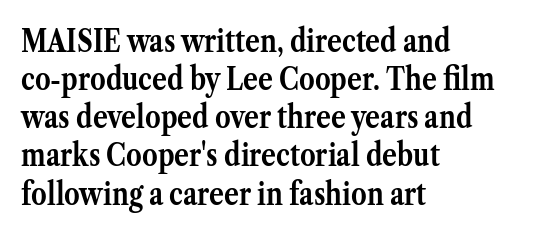
Here the designer chose a conventional face with non-uniform glyph widths. The letters carry serifs — small finishing strokes at the ends of their stems. The paragraph shown leans on its left margin. Typographic density is high because the face is bold. The gap between lines stays unmarked.
